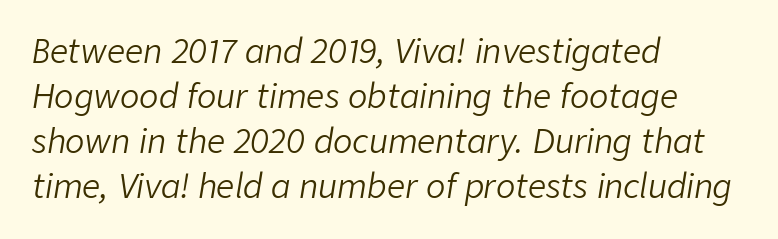
{"italic": "yes", "lean": "right", "slant_degrees": 9, "bold": "no", "weight": "light", "width": "normal", "stroke_contrast": "low", "x_height": "medium", "monospaced": "no", "underline": "no", "align": "left", "line_spacing": "normal", "line_spacing_ratio": 1.41, "letter_spacing": "normal", "letter_spacing_em": 0.0, "glyph_px": 32}
